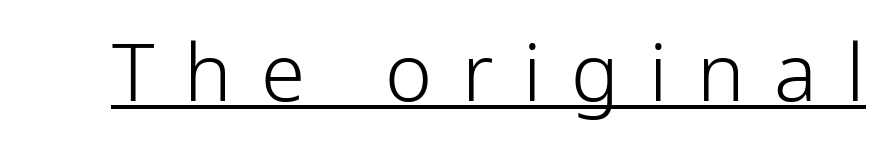
{"serif": "no", "italic": "no", "bold": "no", "weight": "light", "width": "normal", "stroke_contrast": "low", "x_height": "medium", "monospaced": "no", "underline": "yes", "letter_spacing": "wide", "letter_spacing_em": 0.37, "glyph_px": 80}
